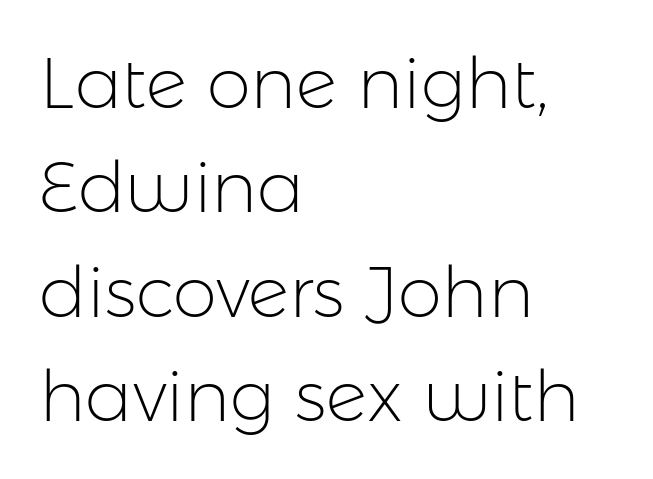
{"serif": "no", "italic": "no", "bold": "no", "weight": "light", "width": "normal", "stroke_contrast": "low", "x_height": "medium", "monospaced": "no", "underline": "no", "align": "left", "line_spacing": "normal", "line_spacing_ratio": 1.47, "letter_spacing": "normal", "letter_spacing_em": 0.0, "glyph_px": 71}
